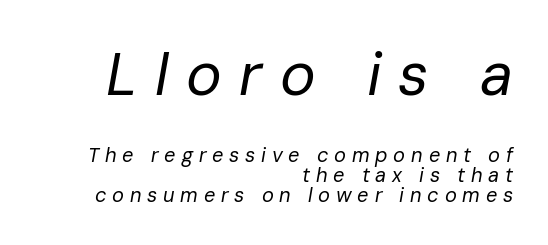
The face used here appears at its bigger size in the upper chunk. The passage shown is not underscored anywhere. The typeface has the unassuming heft of standard copy or less. Line spacing here is tight. A flush-right, rag-left setting is used for this passage. A typesetter would mark this as italic.
